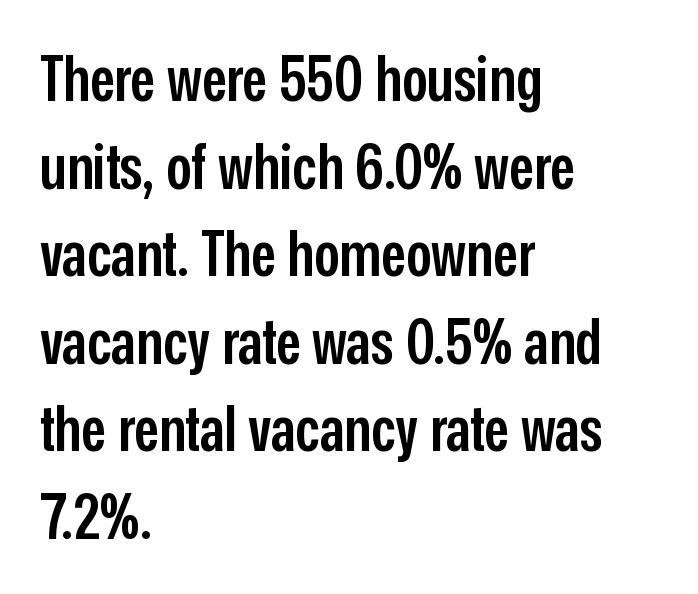
{"serif": "no", "italic": "no", "bold": "semi", "weight": "semibold", "width": "condensed", "stroke_contrast": "low", "x_height": "medium", "monospaced": "no", "underline": "no", "align": "left", "line_spacing": "normal", "line_spacing_ratio": 1.39, "letter_spacing": "normal", "letter_spacing_em": 0.0, "glyph_px": 63}
